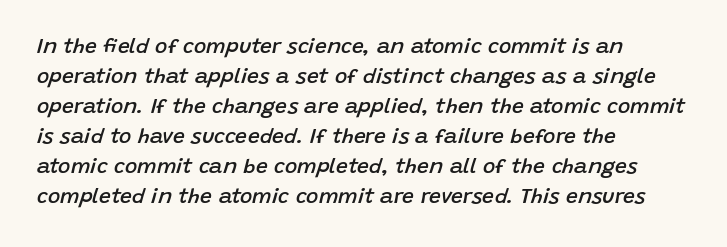
Q: Is the text bold? A: Semi-bold.
Q: Is the text italic (slanted)? A: Yes, it leans right by about 15 degrees.
Q: Is the text underlined? A: No.
Q: How is the paragraph aligned? A: Left-aligned.
Q: Is the spacing between letters normal or unusually wide? A: Normal.
Q: Is the spacing between lines tight, normal or loose? A: Normal.
